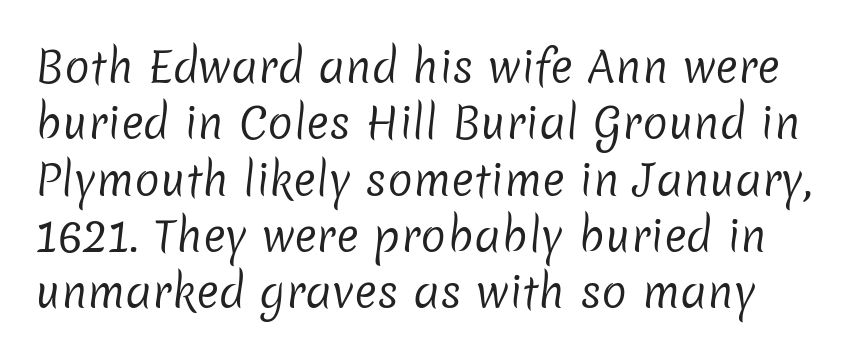
These lines are composed in type without serifs. Words float on clear page, feet unadorned. Looks like regular typesetting: each glyph gets only the width it needs. Vertically, the passage feels balanced, rows spaced as you'd expect. These lines keep a tight, regular rhythm from letter to letter.
